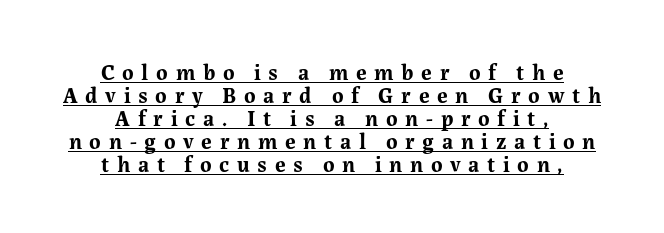
Q: Is the text bold? A: Yes.
Q: Is the text italic (slanted)? A: No, it is upright.
Q: Is the text underlined? A: Yes.
Q: How is the paragraph aligned? A: Centered.
Q: Is the spacing between letters normal or unusually wide? A: Unusually wide.
Q: Is the spacing between lines tight, normal or loose? A: Tight.
